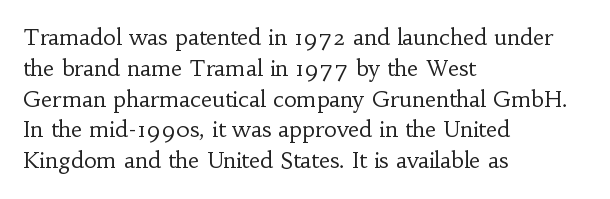
{"italic": "no", "bold": "no", "underline": "no", "align": "left", "line_spacing": "normal", "line_spacing_ratio": 1.4, "letter_spacing": "normal", "letter_spacing_em": 0.0, "glyph_px": 22}
